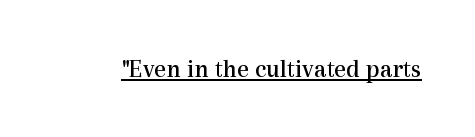
Q: Is the text bold? A: No.
Q: Is the text italic (slanted)? A: No, it is upright.
Q: Is the text underlined? A: Yes.
Q: Is the spacing between letters normal or unusually wide? A: Normal.
